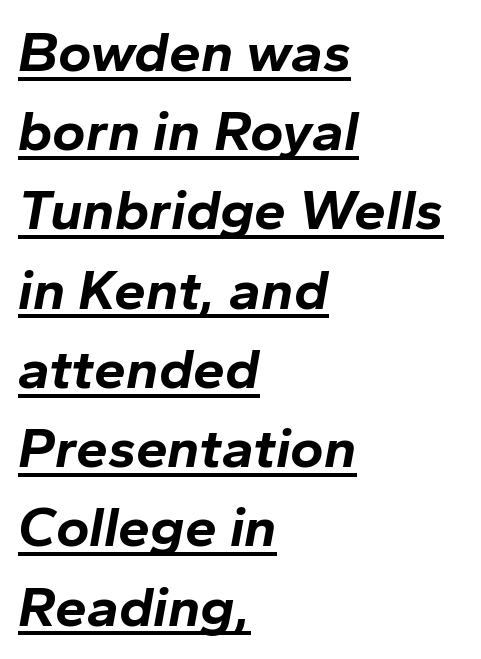
Q: Is the text bold? A: Yes.
Q: Is the text italic (slanted)? A: Yes, it leans right by about 10 degrees.
Q: Is the text underlined? A: Yes.
Q: How is the paragraph aligned? A: Left-aligned.
Q: Is the spacing between letters normal or unusually wide? A: Normal.
Q: Is the spacing between lines tight, normal or loose? A: Normal.
Q: Width (condensed, normal, or wide)? A: Normal.
Q: Stroke contrast? A: Low.
Q: x-height? A: Medium.
Q: Monospaced? A: No.
